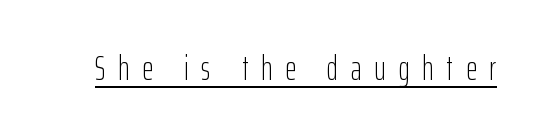
The image shows 34 px light, condensed sans-serif type, upright; set unusually wide letter spacing (+0.38 em), underlined; low stroke contrast and a medium x-height.
